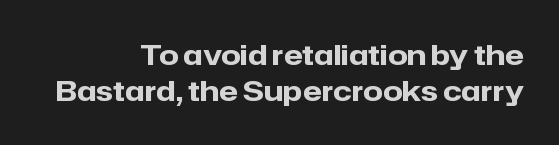
The image shows 28 px heavy sans-serif type, upright; set right-aligned, normal line spacing (1.28x), normal letter spacing, not underlined; low stroke contrast and a medium x-height.
